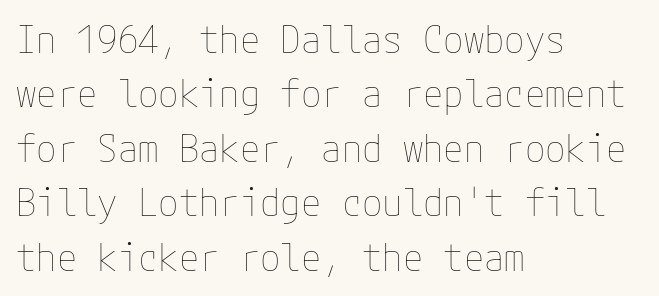
{"italic": "no", "bold": "no", "weight": "thin", "width": "normal", "stroke_contrast": "low", "x_height": "medium", "underline": "no", "align": "left", "line_spacing": "normal", "line_spacing_ratio": 1.47, "letter_spacing": "normal", "letter_spacing_em": 0.0, "glyph_px": 37}
